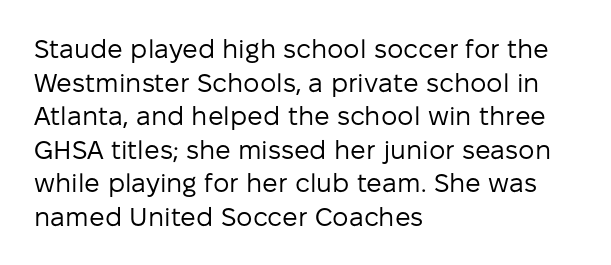
{"italic": "no", "bold": "no", "underline": "no", "align": "left", "line_spacing": "normal", "line_spacing_ratio": 1.29, "letter_spacing": "normal", "letter_spacing_em": 0.0, "glyph_px": 26}
